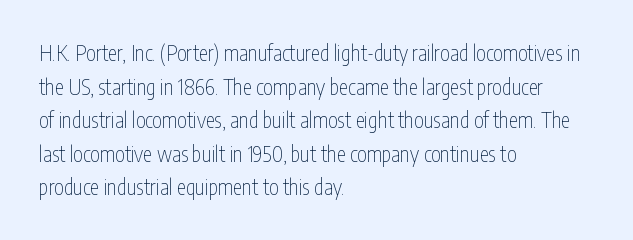
Q: Is the text bold? A: No.
Q: Is the text italic (slanted)? A: No, it is upright.
Q: Is the text underlined? A: No.
Q: How is the paragraph aligned? A: Left-aligned.
Q: Is the spacing between letters normal or unusually wide? A: Normal.
Q: Is the spacing between lines tight, normal or loose? A: Normal.
